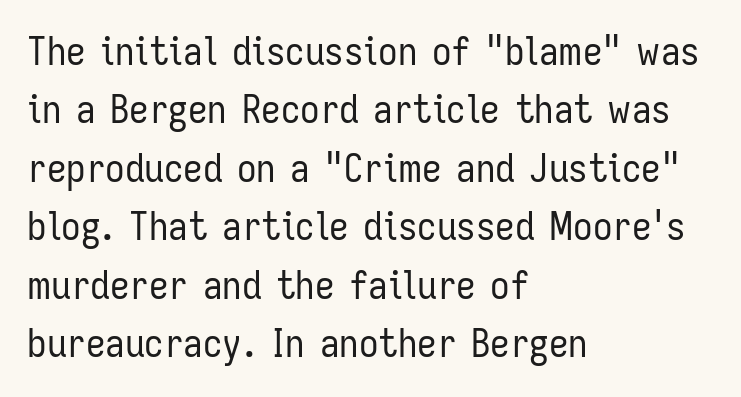
Q: Is the text bold? A: No.
Q: Is the text italic (slanted)? A: No, it is upright.
Q: Is the typeface a serif or a sans-serif typeface? A: Sans-serif.
Q: Is the text underlined? A: No.
Q: How is the paragraph aligned? A: Left-aligned.
Q: Is the spacing between letters normal or unusually wide? A: Normal.
Q: Is the spacing between lines tight, normal or loose? A: Normal.
Q: Width (condensed, normal, or wide)? A: Condensed.
Q: Stroke contrast? A: Low.
Q: x-height? A: Medium.
Q: Monospaced? A: No.
